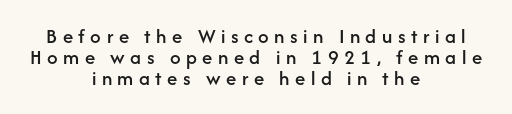
{"italic": "no", "underline": "no", "align": "center", "line_spacing": "tight", "line_spacing_ratio": 0.99, "letter_spacing": "wide", "letter_spacing_em": 0.26, "glyph_px": 21}
